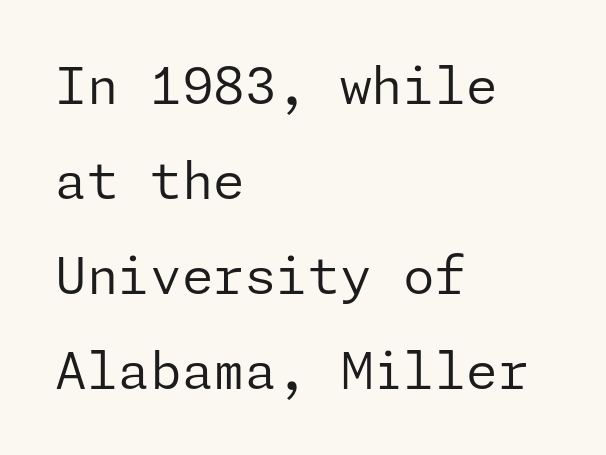
{"serif": "no", "italic": "no", "bold": "no", "weight": "regular", "width": "normal", "stroke_contrast": "low", "x_height": "medium", "underline": "no", "align": "left", "line_spacing_ratio": 1.86, "letter_spacing": "normal", "letter_spacing_em": 0.0, "glyph_px": 51}
